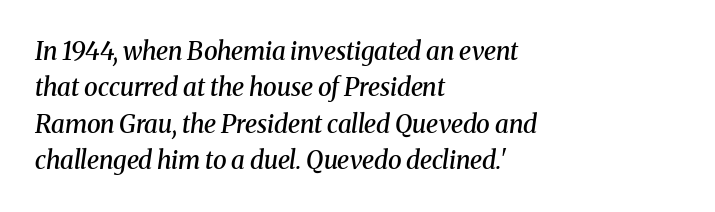
The image shows 25 px text type, italic (leaning right); set left-aligned, normal line spacing (1.46x), normal letter spacing, not underlined.
